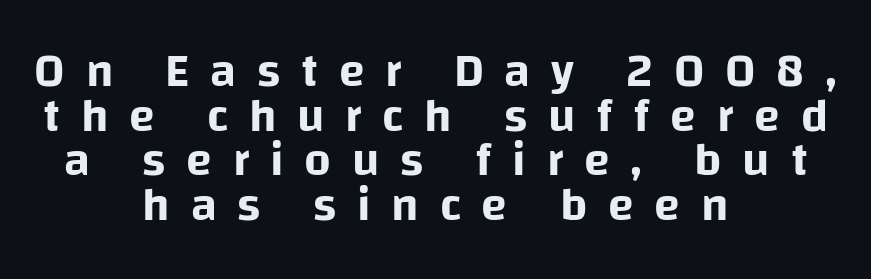
Does the leading feel generous? Not at all — it's pinched. You could not count columns in this text — the font is proportionally spaced. These lines are composed in type without serifs. The tracking jumps out immediately: characters are airy and widely separated. Do the letters lean? They stand straight.
